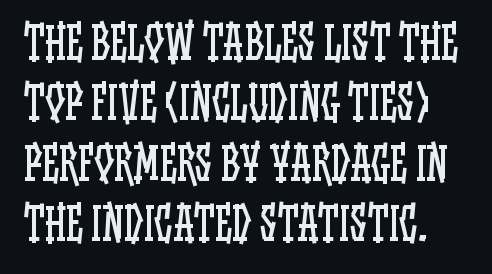
Q: Is the text bold? A: No.
Q: Is the text italic (slanted)? A: No, it is upright.
Q: Is the text underlined? A: No.
Q: Is the spacing between letters normal or unusually wide? A: Normal.
Q: Is the spacing between lines tight, normal or loose? A: Normal.
Q: Width (condensed, normal, or wide)? A: Condensed.
Q: Stroke contrast? A: Low.
Q: x-height? A: Large.
Q: Monospaced? A: No.
